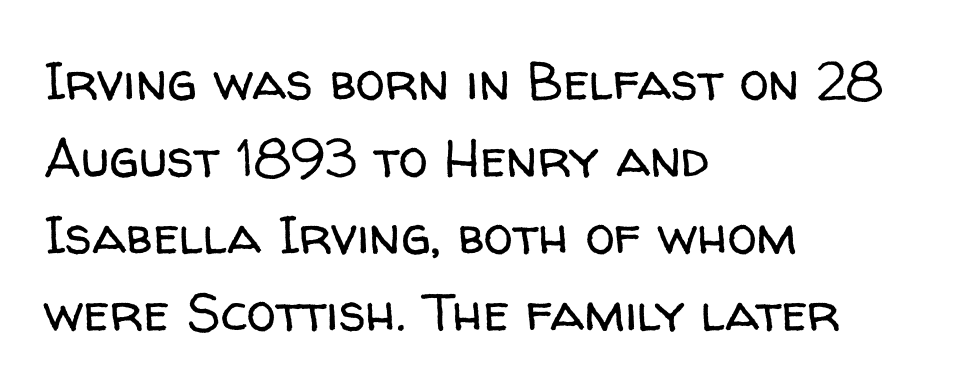
Q: Is the text bold? A: No.
Q: Is the text italic (slanted)? A: No, it is upright.
Q: Is the typeface a serif or a sans-serif typeface? A: Sans-serif.
Q: Is the text underlined? A: No.
Q: How is the paragraph aligned? A: Left-aligned.
Q: Is the spacing between letters normal or unusually wide? A: Normal.
Q: Is the spacing between lines tight, normal or loose? A: Normal.
Q: Width (condensed, normal, or wide)? A: Normal.
Q: Stroke contrast? A: Low.
Q: x-height? A: Medium.
Q: Monospaced? A: No.
